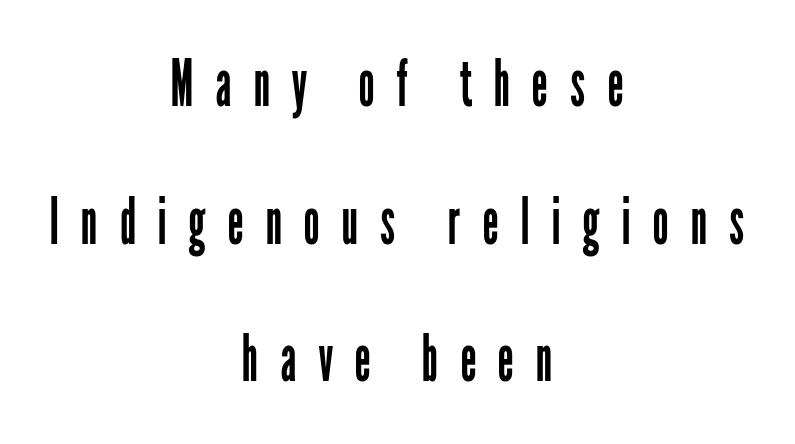
The image shows 64 px regular-weight, condensed sans-serif type, upright; set centered, loose line spacing (2.15x), unusually wide letter spacing (+0.34 em), not underlined; low stroke contrast and a medium x-height.
